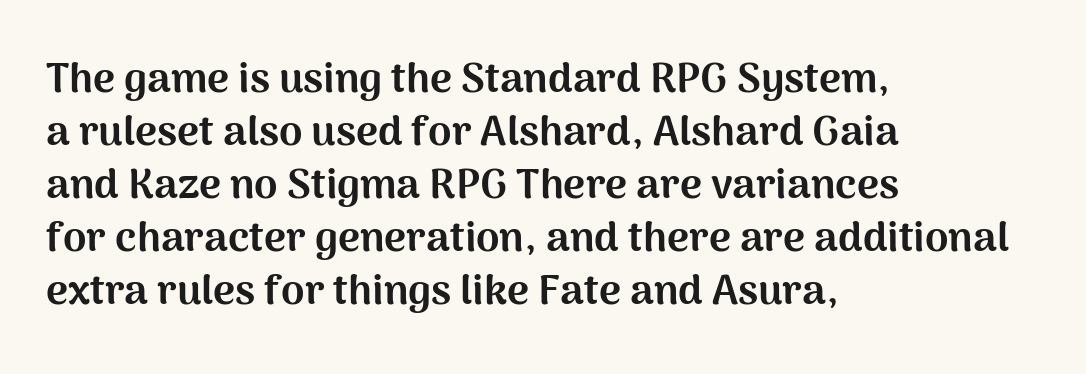
{"serif": "no", "italic": "no", "bold": "yes", "weight": "bold", "width": "normal", "stroke_contrast": "medium", "x_height": "medium", "monospaced": "no", "underline": "no", "align": "left", "line_spacing": "normal", "line_spacing_ratio": 1.26, "letter_spacing": "normal", "letter_spacing_em": 0.0, "glyph_px": 42}
